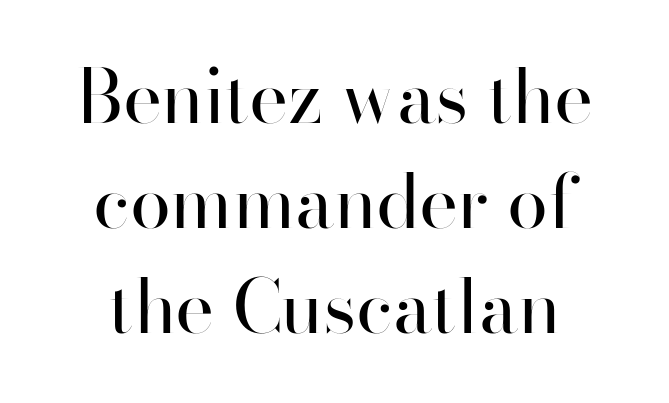
The image shows 74 px regular-weight sans-serif type, upright; set centered, normal line spacing (1.42x), normal letter spacing, not underlined; high stroke contrast and a small x-height.
